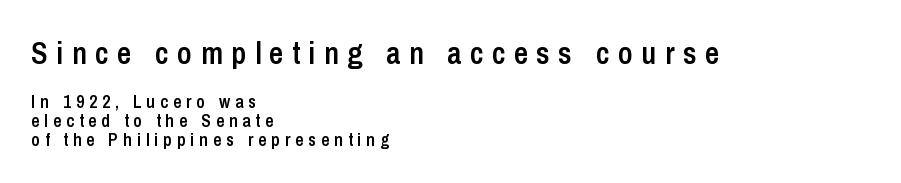
{"serif": "no", "italic": "no", "bold": "semi", "weight": "semibold", "width": "condensed", "stroke_contrast": "low", "x_height": "medium", "monospaced": "no", "underline": "no", "align": "left", "line_spacing": "tight", "line_spacing_ratio": 1.06, "letter_spacing": "wide", "letter_spacing_em": 0.27, "larger_block": "first", "size_ratio": 1.72, "glyph_px": 31}
